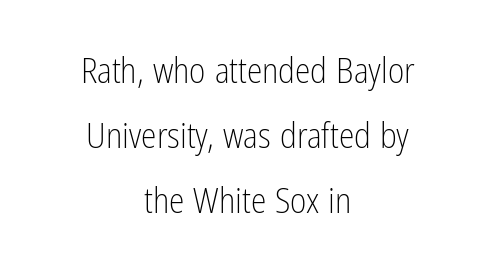
The image shows 35 px light, condensed sans-serif type, upright; set centered, line spacing 1.86x, normal letter spacing, not underlined; low stroke contrast and a medium x-height.
